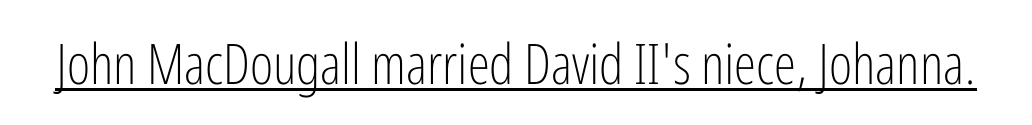
The image shows 56 px light, condensed sans-serif type, upright; set normal letter spacing, underlined; low stroke contrast and a medium x-height.
